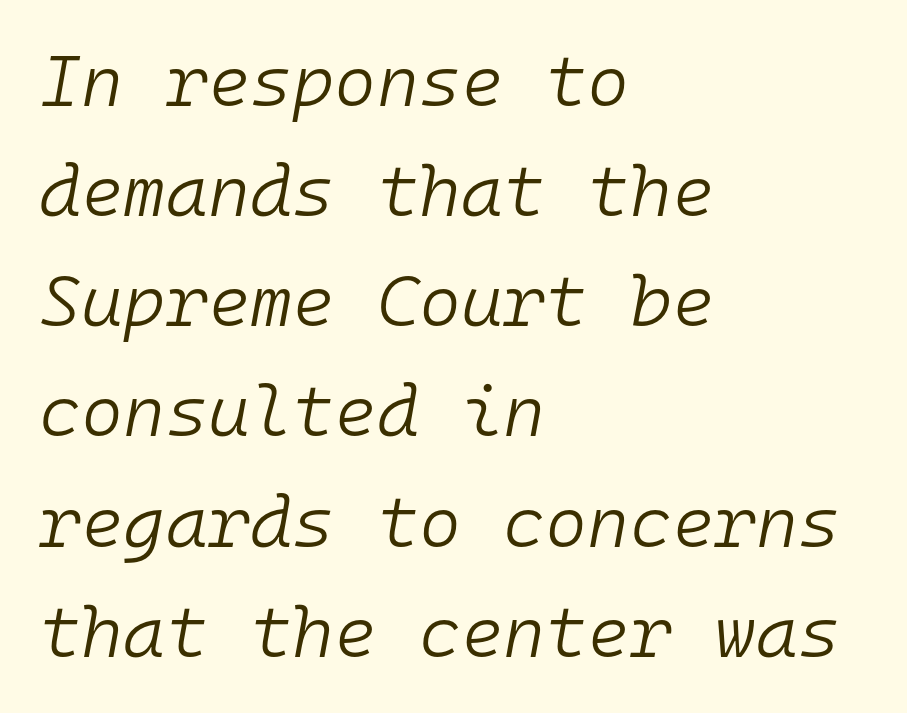
{"italic": "yes", "lean": "right", "slant_degrees": 10, "bold": "no", "weight": "light", "width": "normal", "stroke_contrast": "low", "x_height": "medium", "monospaced": "yes", "underline": "no", "align": "left", "line_spacing": "normal", "line_spacing_ratio": 1.53, "letter_spacing": "normal", "letter_spacing_em": 0.0, "glyph_px": 72}
